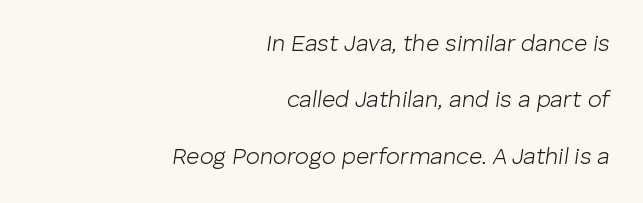
Q: Is the text bold? A: No.
Q: Is the text italic (slanted)? A: Yes, it leans right by about 8 degrees.
Q: Is the text underlined? A: No.
Q: How is the paragraph aligned? A: Right-aligned.
Q: Is the spacing between letters normal or unusually wide? A: Normal.
Q: Is the spacing between lines tight, normal or loose? A: Loose.
